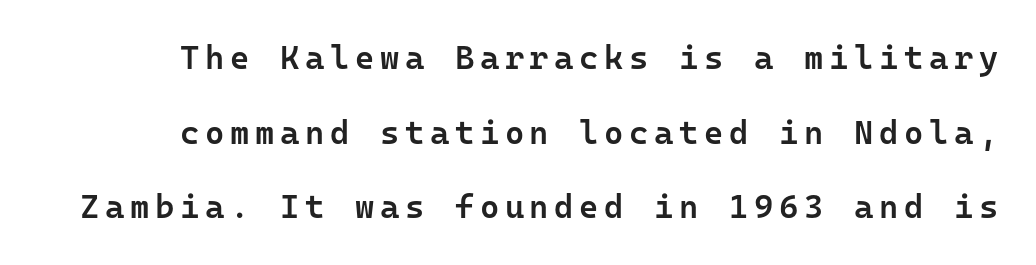
The image shows 33 px semibold sans-serif type, upright, monospaced; set loose line spacing (2.26x), not underlined; low stroke contrast and a medium x-height.
